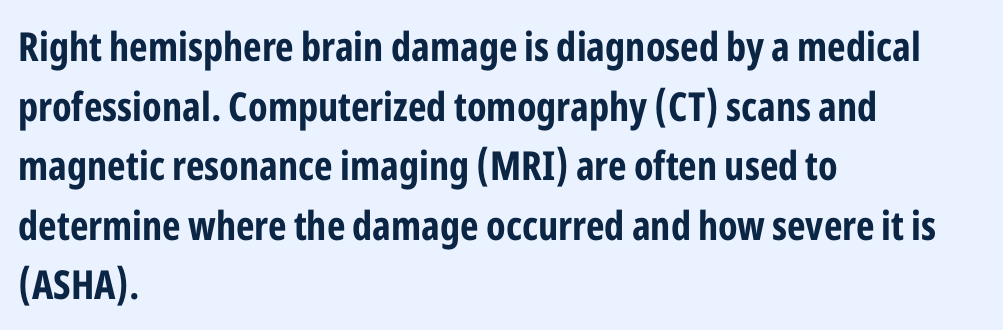
Q: Is the text bold? A: Yes.
Q: Is the text italic (slanted)? A: No, it is upright.
Q: Is the typeface a serif or a sans-serif typeface? A: Sans-serif.
Q: Is the text underlined? A: No.
Q: How is the paragraph aligned? A: Left-aligned.
Q: Is the spacing between letters normal or unusually wide? A: Normal.
Q: Is the spacing between lines tight, normal or loose? A: Normal.
Q: Width (condensed, normal, or wide)? A: Condensed.
Q: Stroke contrast? A: Low.
Q: x-height? A: Medium.
Q: Monospaced? A: No.
